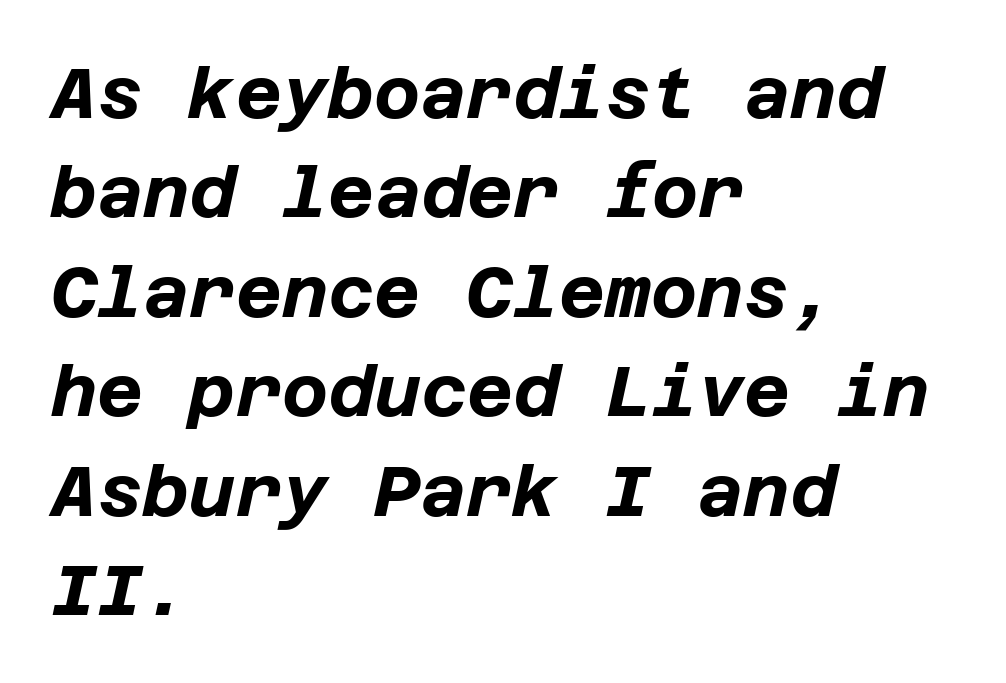
The whole block is typeset with a tilt. Standard letterfit; no display-style spreading of the glyphs. Typographic density is high because the face is bold. The vertical gap from one line to the next is medium.
